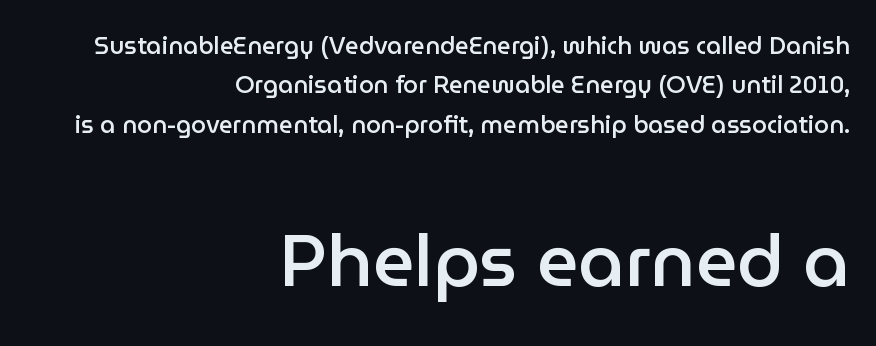
Q: Is the text bold? A: Semi-bold.
Q: Is the text italic (slanted)? A: No, it is upright.
Q: Is the typeface a serif or a sans-serif typeface? A: Sans-serif.
Q: Is the text underlined? A: No.
Q: How is the paragraph aligned? A: Right-aligned.
Q: Is the spacing between letters normal or unusually wide? A: Normal.
Q: Is the spacing between lines tight, normal or loose? A: Normal.
Q: Which block of text is set in a larger size, the first (top) or the second (bottom)? A: The second (bottom) one.
Q: Width (condensed, normal, or wide)? A: Normal.
Q: Stroke contrast? A: Low.
Q: x-height? A: Medium.
Q: Monospaced? A: No.
